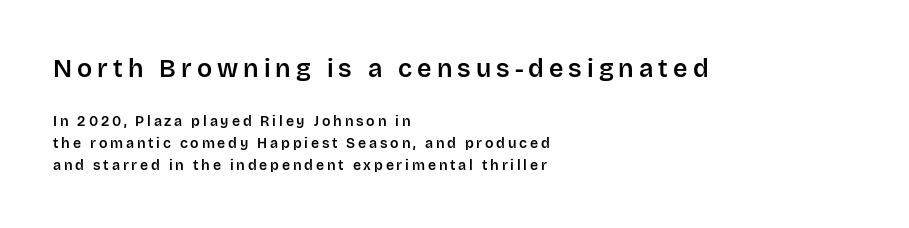
The image shows 25 px text type, upright; set left-aligned, normal line spacing (1.57x), unusually wide letter spacing (+0.2 em), not underlined; the first (top) block is 1.79x larger.
